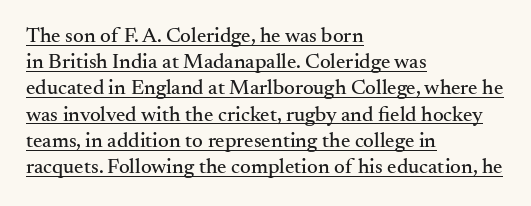
Q: Is the text italic (slanted)? A: No, it is upright.
Q: Is the text underlined? A: Yes.
Q: How is the paragraph aligned? A: Left-aligned.
Q: Is the spacing between letters normal or unusually wide? A: Normal.
Q: Is the spacing between lines tight, normal or loose? A: Normal.
